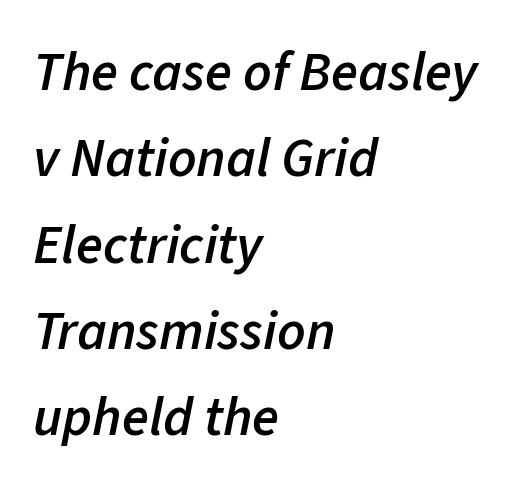
Set as a demibold, roughly 600 on the weight scale. Leftover space on each line is placed entirely after the last word. There is no visible air inserted between adjacent glyphs. The passage shown is typed in a proportional face where columns would drift. Words float on clear page, feet unadorned.
